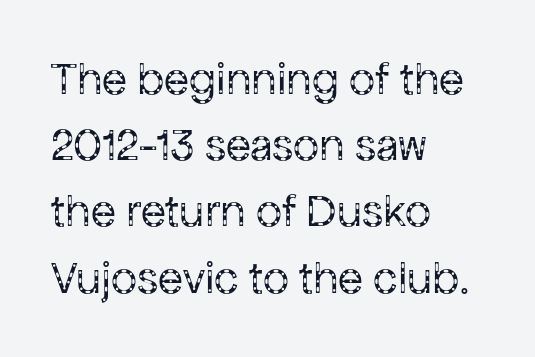
Here the designer chose a conventional face with non-uniform glyph widths. If you drew a ruler down the left edge, every line would touch it. Weight: not bold — regular or lighter. The passage shown stacks its lines at a standard gap.
